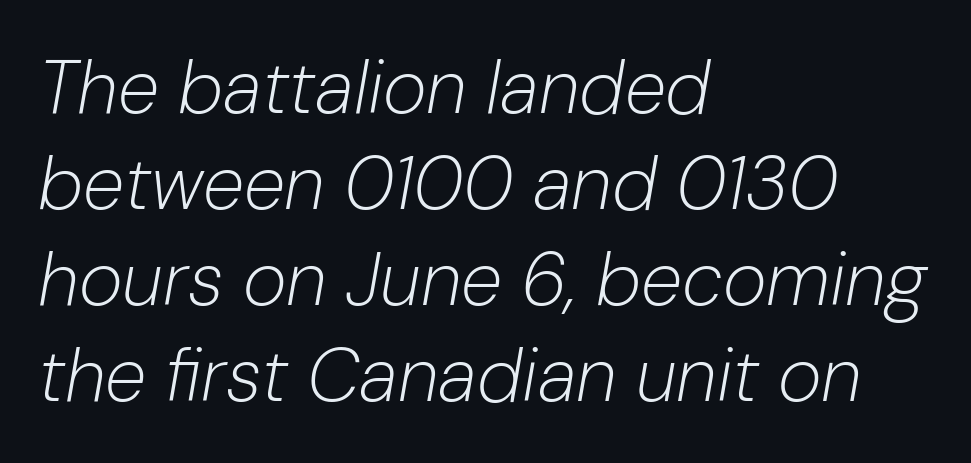
The image shows 75 px light type, italic (leaning right); set left-aligned, normal line spacing (1.28x), normal letter spacing, not underlined; low stroke contrast and a medium x-height.
